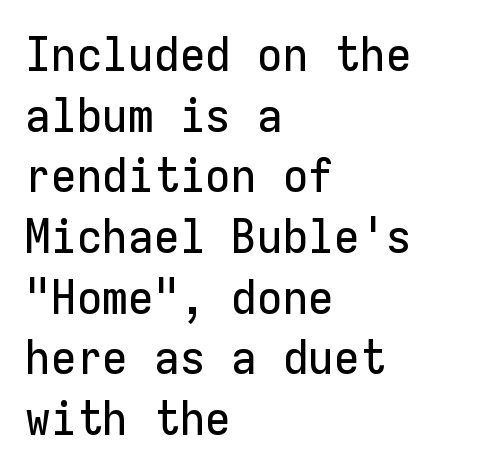
The rag falls on the right side of this text block. A normal amount of white space separates one row of letters from the next. The letters march in equal steps, a hallmark of fixed-pitch type. The passage shown has conventional tracking throughout.
